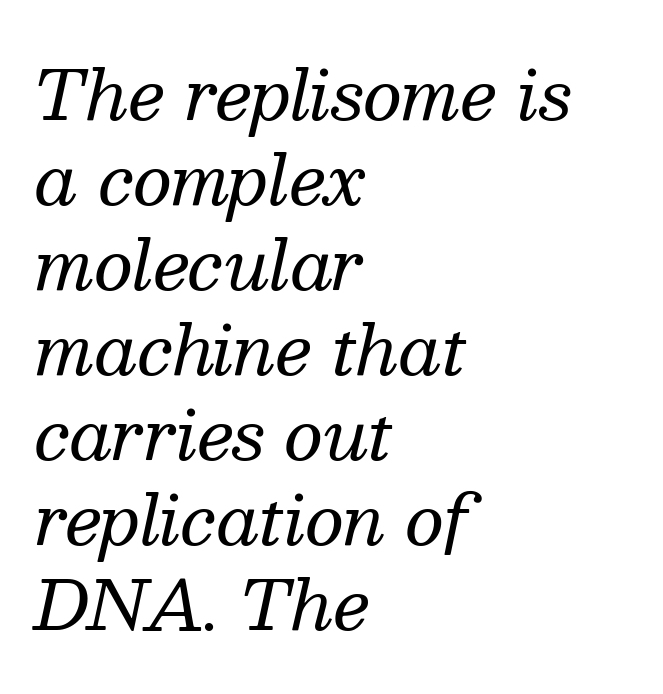
The image shows 68 px regular-weight serif type, italic (leaning right); set left-aligned, normal line spacing (1.25x), normal letter spacing, not underlined; medium stroke contrast and a medium x-height.
